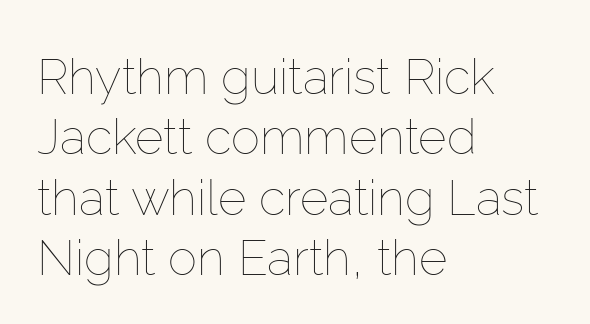
{"italic": "no", "bold": "no", "weight": "thin", "width": "normal", "stroke_contrast": "low", "x_height": "medium", "monospaced": "no", "underline": "no", "align": "left", "line_spacing_ratio": 1.23, "letter_spacing": "normal", "letter_spacing_em": 0.0, "glyph_px": 49}
